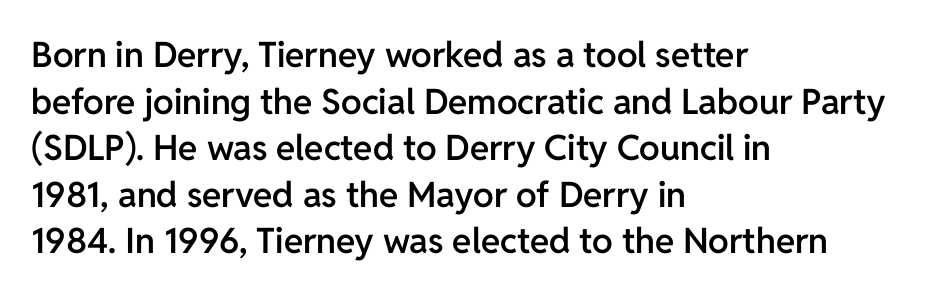
Nobody drew a line under any word here. Weight: semibold (demi). Characters follow at the spacing the type designer built in. This sample has the flowing, uneven cadence of proportional lettering. Letterform terminals end flat and unadorned throughout the passage. The paragraph shown leans on its left margin.
